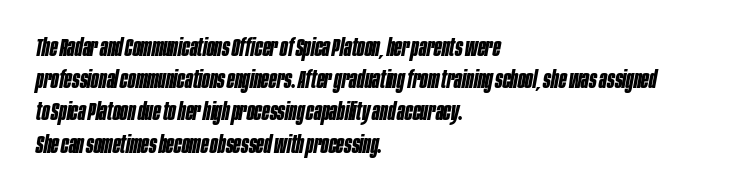
How heavy is the stroke? Heavy — this is a bold. The paragraph shown leans on its left margin. Horizontal bands of white between lines are of average thickness. The letterforms sit shoulder to shoulder at normal distance. The gap between lines stays unmarked.
